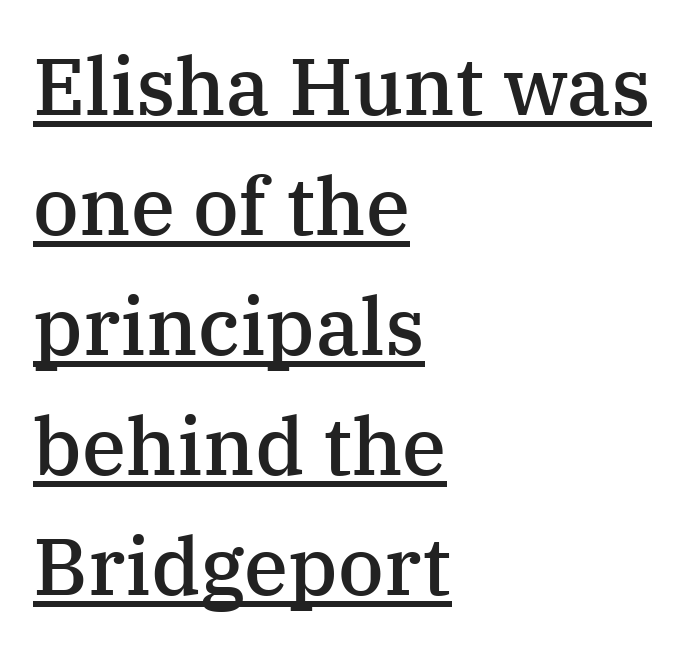
Look at the tracking — it's just the regular setting, nothing added. Like a heading marked for emphasis, these lines bear an underscore. The rendering uses natural spacing where letterforms have individual widths. As a designer I'd log this as weight 600, semibold. Notice how the passage keeps a crisp vertical edge on the left only. In terms of posture, this sample is upright.
